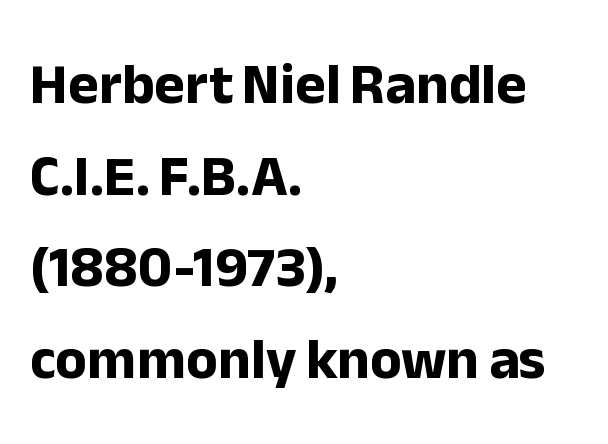
Q: Is the text bold? A: Yes.
Q: Is the text italic (slanted)? A: No, it is upright.
Q: Is the typeface a serif or a sans-serif typeface? A: Sans-serif.
Q: Is the text underlined? A: No.
Q: How is the paragraph aligned? A: Left-aligned.
Q: Is the spacing between letters normal or unusually wide? A: Normal.
Q: Is the spacing between lines tight, normal or loose? A: Normal.
Q: Width (condensed, normal, or wide)? A: Normal.
Q: Stroke contrast? A: Low.
Q: x-height? A: Medium.
Q: Monospaced? A: No.
